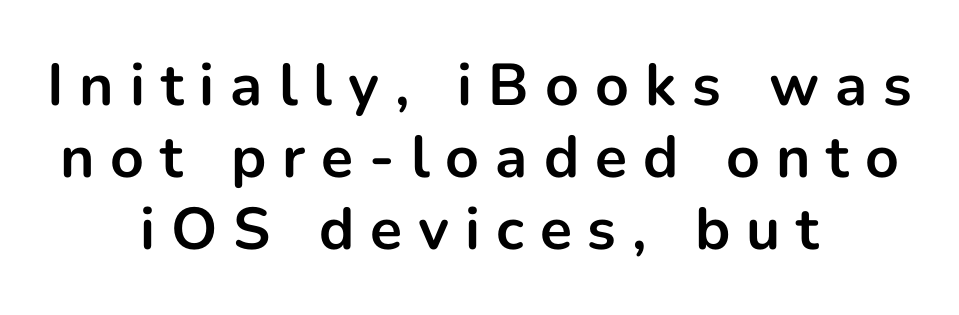
The passage shown is not underscored anywhere. Does the weight exceed regular? Yes, all the way to bold. This sample has the flowing, uneven cadence of proportional lettering. Substantial extra tracking has been applied to these lines.
